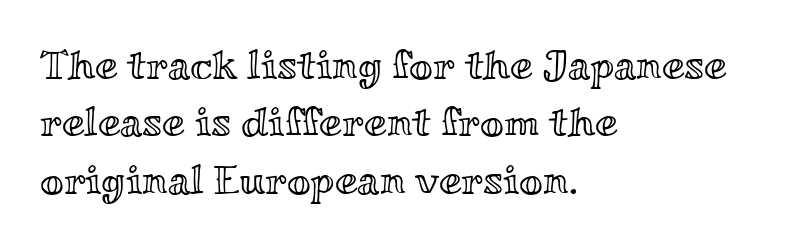
Q: Is the text italic (slanted)? A: No, it is upright.
Q: Is the text underlined? A: No.
Q: How is the paragraph aligned? A: Left-aligned.
Q: Is the spacing between letters normal or unusually wide? A: Normal.
Q: Is the spacing between lines tight, normal or loose? A: Normal.
Q: Width (condensed, normal, or wide)? A: Wide.
Q: x-height? A: Small.
Q: Monospaced? A: No.
